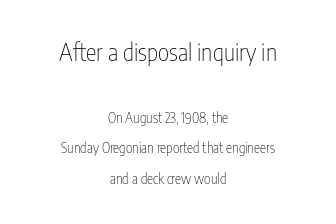
{"italic": "no", "bold": "no", "underline": "no", "align": "center", "line_spacing": "loose", "line_spacing_ratio": 2.18, "letter_spacing": "normal", "letter_spacing_em": 0.0, "larger_block": "first", "size_ratio": 1.71, "glyph_px": 24}
